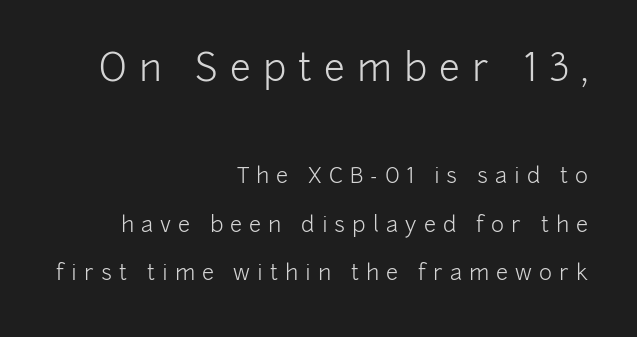
Q: Is the text bold? A: No.
Q: Is the text italic (slanted)? A: No, it is upright.
Q: Is the typeface a serif or a sans-serif typeface? A: Sans-serif.
Q: Is the text underlined? A: No.
Q: How is the paragraph aligned? A: Right-aligned.
Q: Is the spacing between letters normal or unusually wide? A: Unusually wide.
Q: Is the spacing between lines tight, normal or loose? A: Loose.
Q: Which block of text is set in a larger size, the first (top) or the second (bottom)? A: The first (top) one.
Q: Width (condensed, normal, or wide)? A: Normal.
Q: Stroke contrast? A: Low.
Q: x-height? A: Medium.
Q: Monospaced? A: No.
